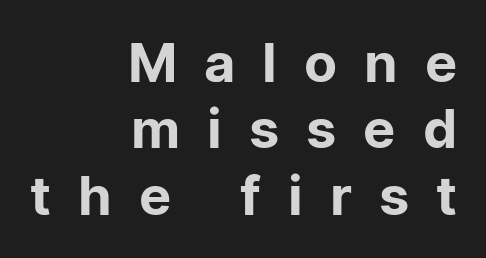
The image shows 54 px regular-weight sans-serif type, upright; set right-aligned, line spacing 1.23x, unusually wide letter spacing (+0.5 em), not underlined; low stroke contrast and a medium x-height.
